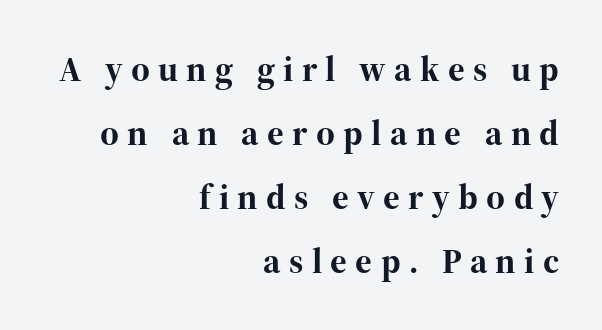
Q: Is the text bold? A: Yes.
Q: Is the text italic (slanted)? A: No, it is upright.
Q: Is the typeface a serif or a sans-serif typeface? A: Serif.
Q: Is the text underlined? A: No.
Q: How is the paragraph aligned? A: Right-aligned.
Q: Is the spacing between letters normal or unusually wide? A: Unusually wide.
Q: Width (condensed, normal, or wide)? A: Normal.
Q: Stroke contrast? A: High.
Q: x-height? A: Medium.
Q: Monospaced? A: No.
